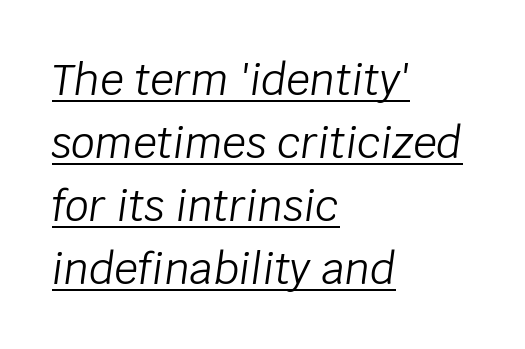
Q: Is the text bold? A: No.
Q: Is the text italic (slanted)? A: Yes, it leans right by about 8 degrees.
Q: Is the text underlined? A: Yes.
Q: How is the paragraph aligned? A: Left-aligned.
Q: Is the spacing between letters normal or unusually wide? A: Normal.
Q: Is the spacing between lines tight, normal or loose? A: Normal.
Q: Width (condensed, normal, or wide)? A: Normal.
Q: Stroke contrast? A: Low.
Q: x-height? A: Large.
Q: Monospaced? A: No.
